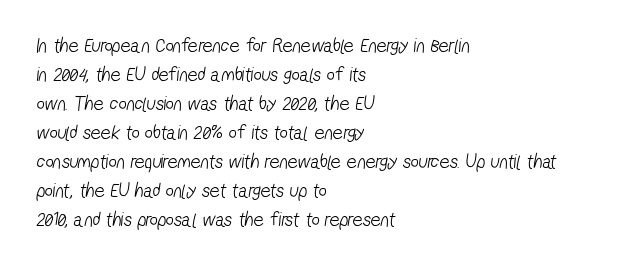
Q: Is the text bold? A: No.
Q: Is the text underlined? A: No.
Q: How is the paragraph aligned? A: Left-aligned.
Q: Is the spacing between letters normal or unusually wide? A: Normal.
Q: Is the spacing between lines tight, normal or loose? A: Normal.
